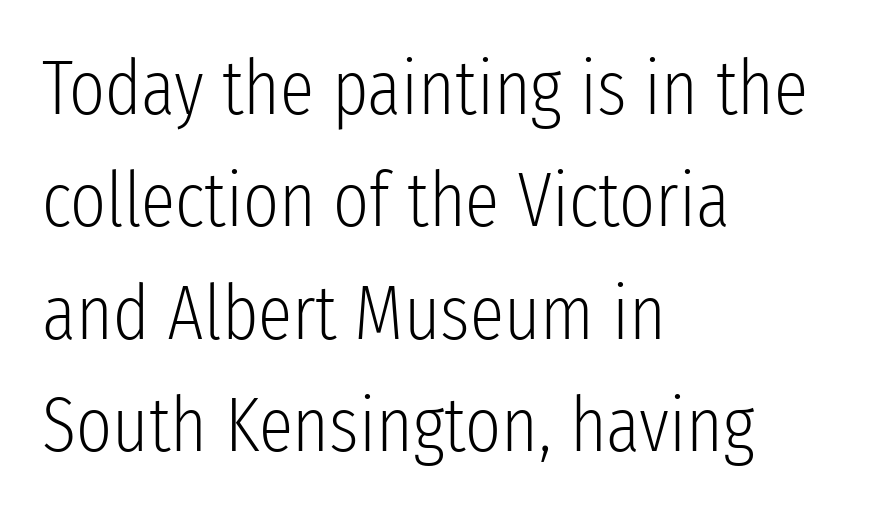
The image shows 77 px light, condensed sans-serif type, upright; set left-aligned, normal line spacing (1.46x), normal letter spacing, not underlined; low stroke contrast and a medium x-height.
